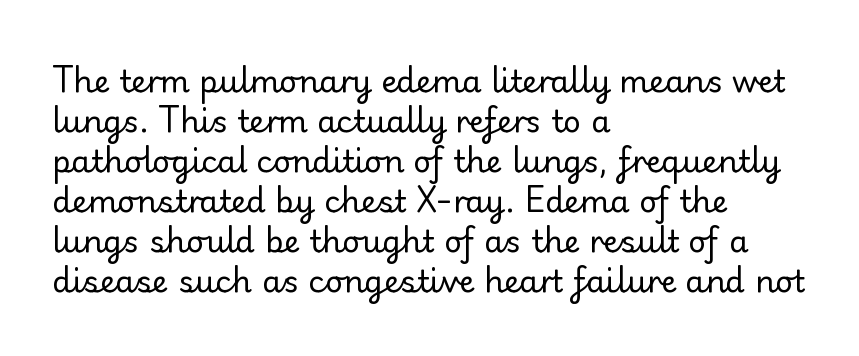
Q: Is the text bold? A: No.
Q: Is the text italic (slanted)? A: No, it is upright.
Q: Is the typeface a serif or a sans-serif typeface? A: Sans-serif.
Q: Is the text underlined? A: No.
Q: How is the paragraph aligned? A: Left-aligned.
Q: Is the spacing between letters normal or unusually wide? A: Normal.
Q: Is the spacing between lines tight, normal or loose? A: Normal.
Q: Width (condensed, normal, or wide)? A: Normal.
Q: Stroke contrast? A: Low.
Q: x-height? A: Small.
Q: Monospaced? A: No.
